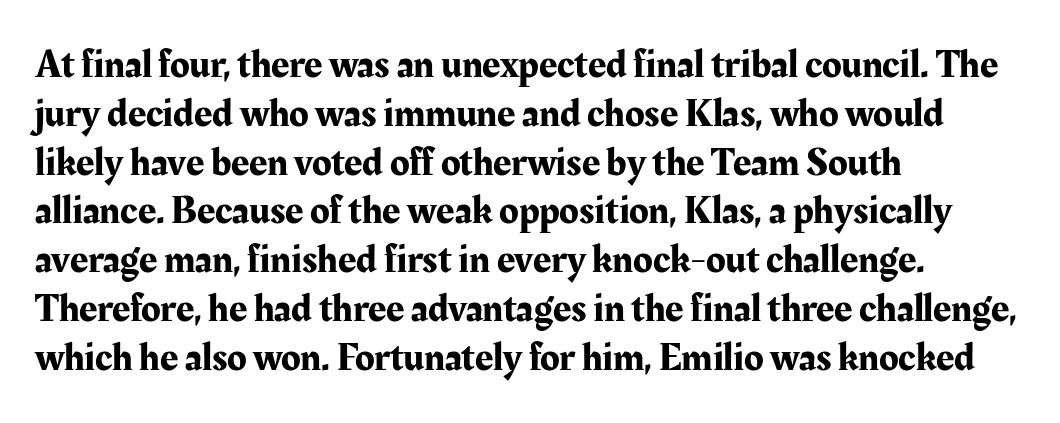
{"serif": "yes", "italic": "no", "width": "normal", "stroke_contrast": "medium", "x_height": "medium", "monospaced": "no", "underline": "no", "align": "left", "line_spacing_ratio": 1.22, "letter_spacing": "normal", "letter_spacing_em": 0.0, "glyph_px": 40}
